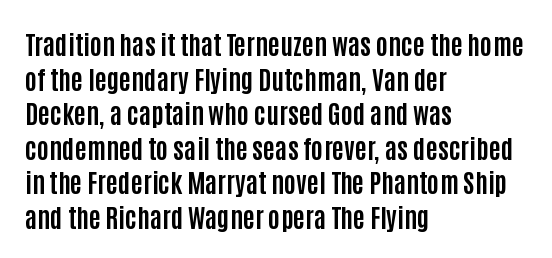
Do the letters lean? They stand straight. Standard letterfit; no display-style spreading of the glyphs. The strip under each line holds only bare page. The rendering anchors every line to the left-hand side. The glyphs have the mass of a bold cut. Quick note: interline space is typical.
